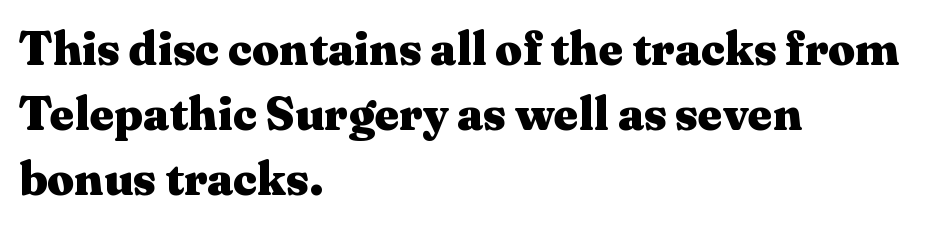
Q: Is the text bold? A: Yes.
Q: Is the text italic (slanted)? A: No, it is upright.
Q: Is the typeface a serif or a sans-serif typeface? A: Serif.
Q: Is the text underlined? A: No.
Q: How is the paragraph aligned? A: Left-aligned.
Q: Is the spacing between letters normal or unusually wide? A: Normal.
Q: Is the spacing between lines tight, normal or loose? A: Normal.
Q: Width (condensed, normal, or wide)? A: Wide.
Q: Stroke contrast? A: Medium.
Q: x-height? A: Medium.
Q: Monospaced? A: No.
